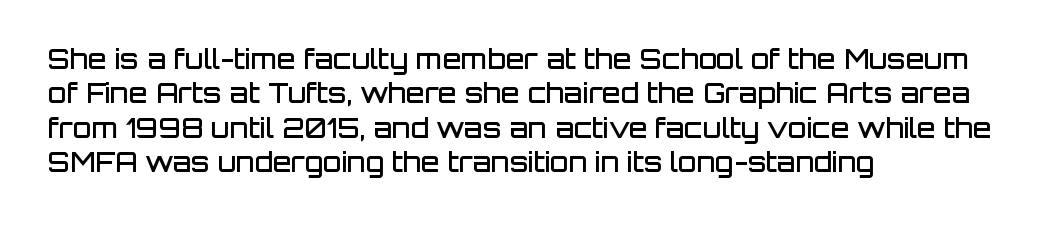
Left-aligned paragraph, ragged on the right. Nope, not italic — everything's standing straight. Strokes here are thickened, but only to semibold level. The leading is moderate, giving the passage an even texture.
